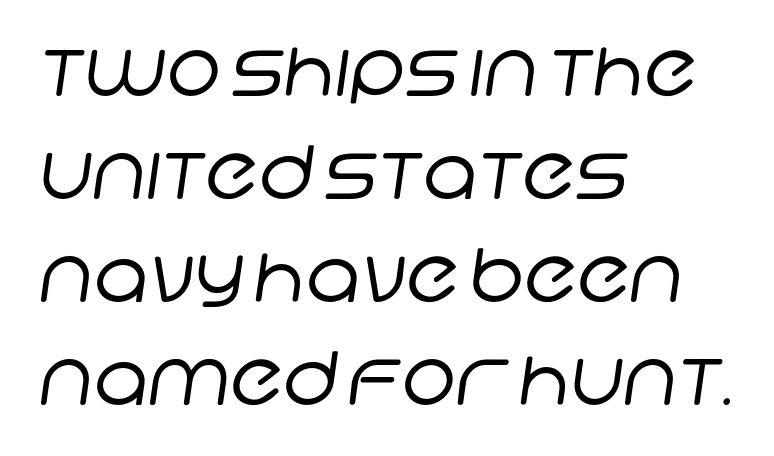
The image shows 74 px regular-weight sans-serif type; set left-aligned, normal line spacing (1.39x), normal letter spacing, not underlined; low stroke contrast and a large x-height.
